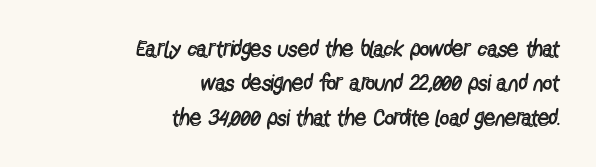
Q: Is the text bold? A: No.
Q: Is the text underlined? A: No.
Q: How is the paragraph aligned? A: Right-aligned.
Q: Is the spacing between letters normal or unusually wide? A: Normal.
Q: Is the spacing between lines tight, normal or loose? A: Normal.
